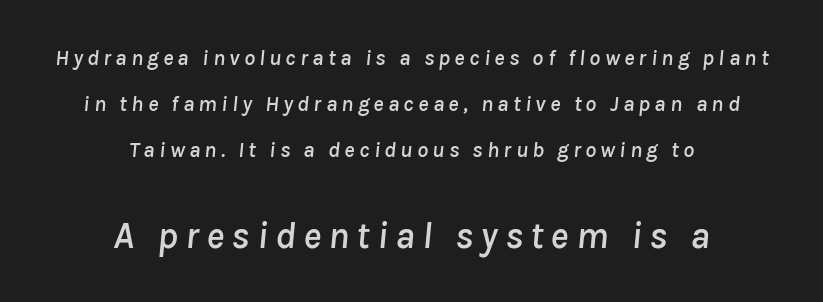
Q: Is the text italic (slanted)? A: Yes, it leans right by about 8 degrees.
Q: Is the text underlined? A: No.
Q: How is the paragraph aligned? A: Centered.
Q: Is the spacing between lines tight, normal or loose? A: Loose.
Q: Which block of text is set in a larger size, the first (top) or the second (bottom)? A: The second (bottom) one.
Q: Width (condensed, normal, or wide)? A: Normal.
Q: Stroke contrast? A: Low.
Q: x-height? A: Medium.
Q: Monospaced? A: No.
